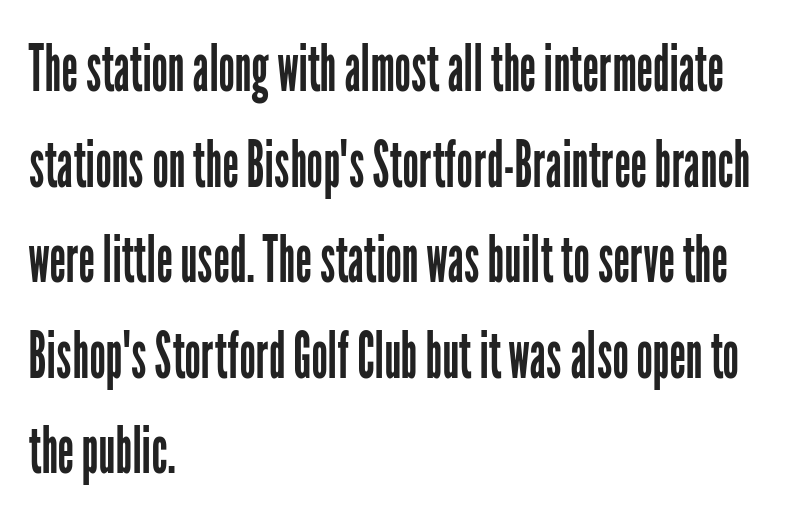
The image shows 65 px regular-weight, condensed sans-serif type, upright; set left-aligned, normal line spacing (1.47x), normal letter spacing, not underlined; low stroke contrast and a medium x-height.
